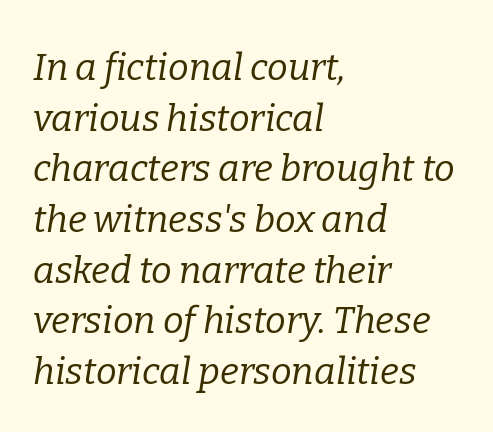
Quick note: underline off. In CSS terms this would be text-align: left. Interline gaps are of average width in this sample. Letter spacing: default.
